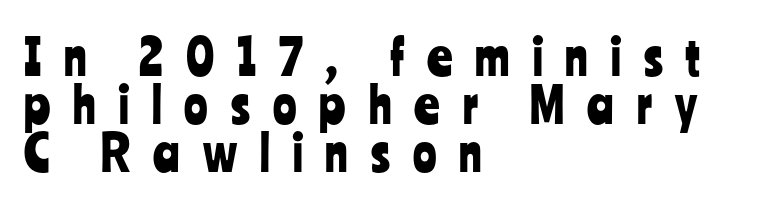
Horizontal bands of white between lines are thin slivers. These lines are set flush left with a ragged right edge. Designer's note — italics off, roman on. Lines of text with bare space underneath.
